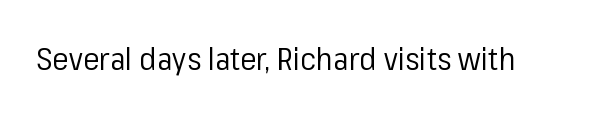
{"serif": "no", "italic": "no", "bold": "no", "weight": "regular", "width": "normal", "stroke_contrast": "low", "x_height": "medium", "monospaced": "no", "underline": "no", "letter_spacing": "normal", "letter_spacing_em": 0.0, "glyph_px": 31}
